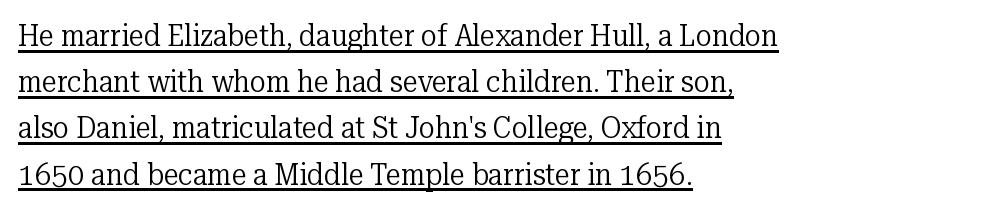
{"serif": "yes", "italic": "no", "bold": "no", "weight": "regular", "width": "normal", "stroke_contrast": "low", "x_height": "medium", "monospaced": "no", "underline": "yes", "align": "left", "line_spacing": "normal", "line_spacing_ratio": 1.54, "letter_spacing": "normal", "letter_spacing_em": 0.0, "glyph_px": 30}
